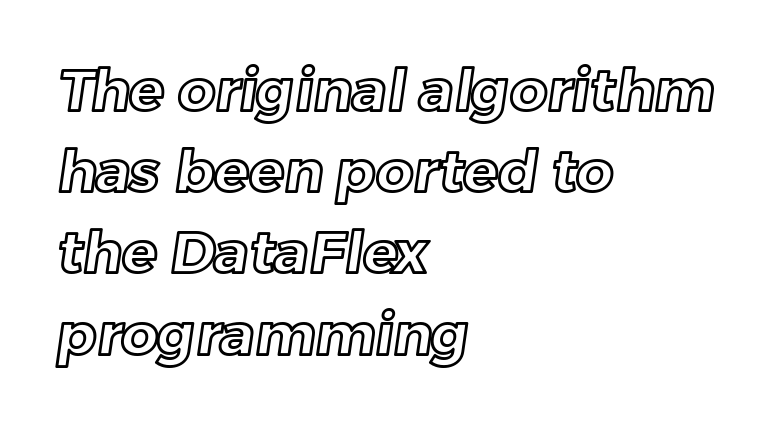
Q: Is the text underlined? A: No.
Q: How is the paragraph aligned? A: Left-aligned.
Q: Is the spacing between letters normal or unusually wide? A: Normal.
Q: Is the spacing between lines tight, normal or loose? A: Normal.
Q: Width (condensed, normal, or wide)? A: Normal.
Q: x-height? A: Medium.
Q: Monospaced? A: No.
